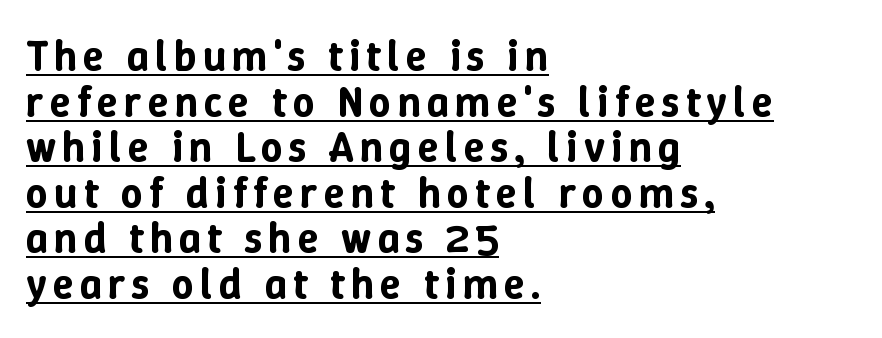
{"italic": "no", "width": "normal", "stroke_contrast": "low", "x_height": "medium", "monospaced": "no", "underline": "yes", "align": "left", "line_spacing": "tight", "line_spacing_ratio": 1.06, "glyph_px": 43}
